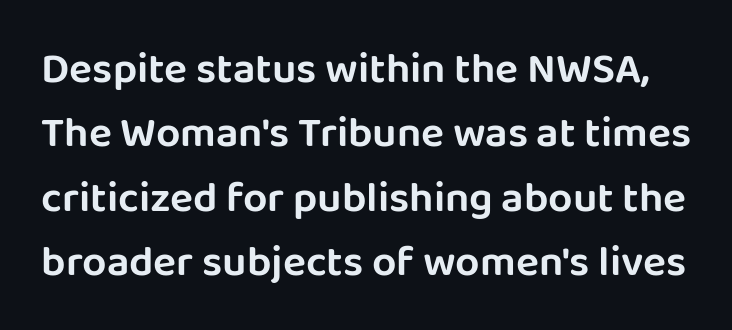
Q: Is the text italic (slanted)? A: No, it is upright.
Q: Is the typeface a serif or a sans-serif typeface? A: Sans-serif.
Q: Is the text underlined? A: No.
Q: Is the spacing between letters normal or unusually wide? A: Normal.
Q: Is the spacing between lines tight, normal or loose? A: Normal.
Q: Width (condensed, normal, or wide)? A: Normal.
Q: Stroke contrast? A: Low.
Q: x-height? A: Large.
Q: Monospaced? A: No.
